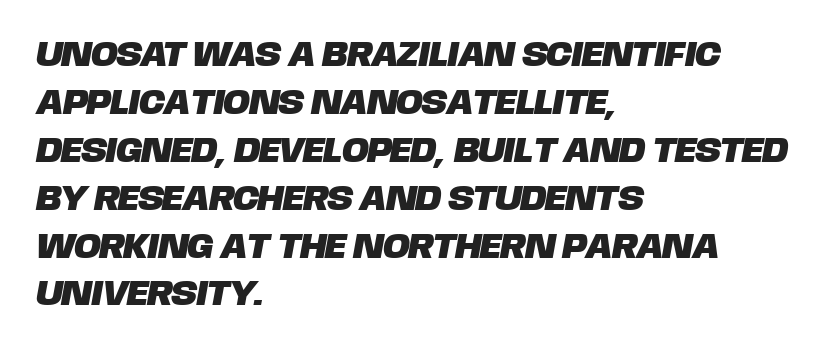
Students, observe: this is what conventionally led text looks like. Here the designer chose a conventional face with non-uniform glyph widths. Unlike a traditional serif, this face leaves its strokes unadorned. These lines are set flush left with a ragged right edge. Does extra space separate the letters? No, they use regular spacing. Underlining? Definitely not there.
